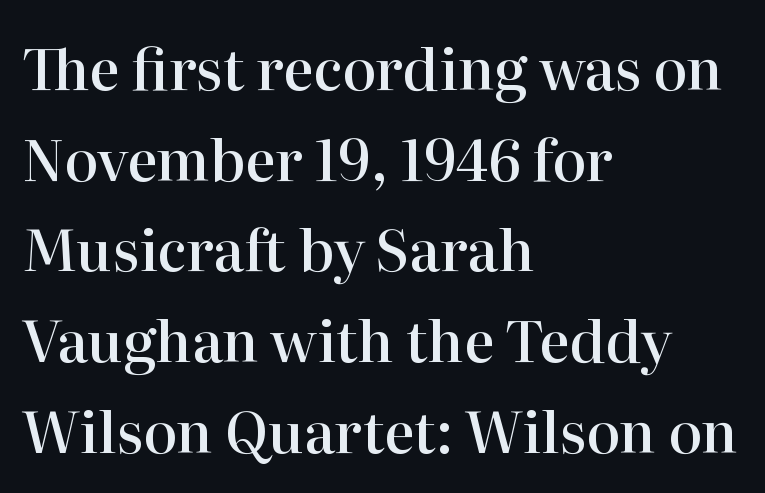
The image shows 57 px semibold serif type, upright; set left-aligned, normal line spacing (1.59x), normal letter spacing, not underlined; high stroke contrast and a medium x-height.
